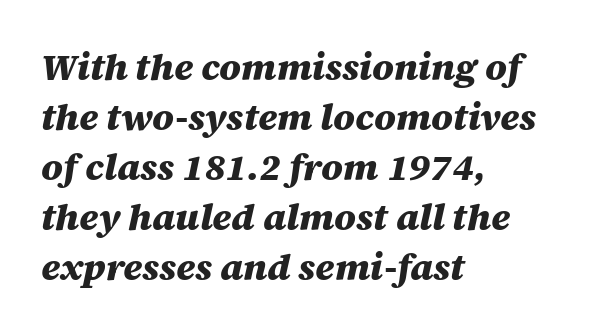
Q: Is the text bold? A: Yes.
Q: Is the text italic (slanted)? A: Yes, it leans right by about 12 degrees.
Q: Is the text underlined? A: No.
Q: How is the paragraph aligned? A: Left-aligned.
Q: Is the spacing between letters normal or unusually wide? A: Normal.
Q: Is the spacing between lines tight, normal or loose? A: Normal.
Q: Width (condensed, normal, or wide)? A: Normal.
Q: Stroke contrast? A: Medium.
Q: x-height? A: Large.
Q: Monospaced? A: No.
